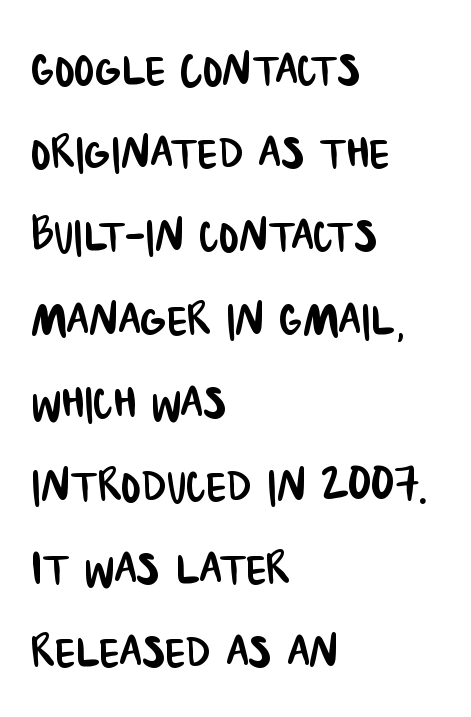
Q: Is the typeface a serif or a sans-serif typeface? A: Sans-serif.
Q: Is the text underlined? A: No.
Q: How is the paragraph aligned? A: Left-aligned.
Q: Is the spacing between letters normal or unusually wide? A: Normal.
Q: Is the spacing between lines tight, normal or loose? A: Normal.
Q: Width (condensed, normal, or wide)? A: Condensed.
Q: Stroke contrast? A: Low.
Q: x-height? A: Large.
Q: Monospaced? A: No.
